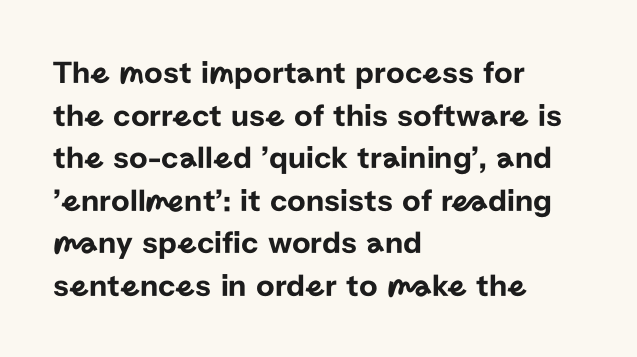
{"serif": "no", "italic": "no", "width": "normal", "stroke_contrast": "low", "x_height": "medium", "monospaced": "no", "underline": "no", "align": "left", "line_spacing": "normal", "line_spacing_ratio": 1.33, "letter_spacing": "normal", "letter_spacing_em": 0.0, "glyph_px": 32}
